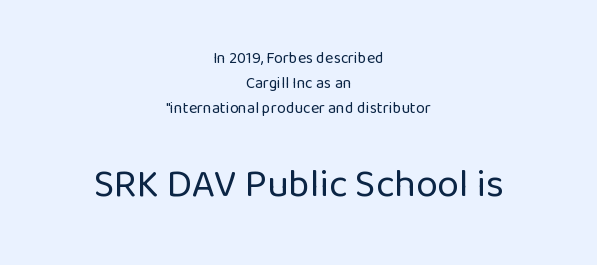
Q: Is the text bold? A: No.
Q: Is the text italic (slanted)? A: No, it is upright.
Q: Is the typeface a serif or a sans-serif typeface? A: Sans-serif.
Q: Is the text underlined? A: No.
Q: How is the paragraph aligned? A: Centered.
Q: Is the spacing between letters normal or unusually wide? A: Normal.
Q: Is the spacing between lines tight, normal or loose? A: Normal.
Q: Which block of text is set in a larger size, the first (top) or the second (bottom)? A: The second (bottom) one.
Q: Width (condensed, normal, or wide)? A: Normal.
Q: Stroke contrast? A: Low.
Q: x-height? A: Medium.
Q: Monospaced? A: No.
